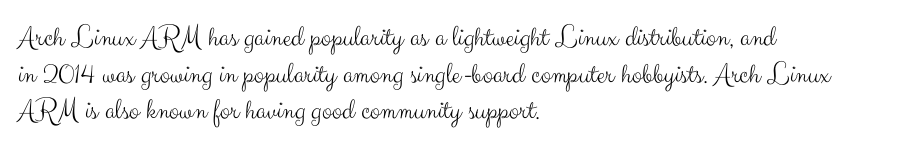
Letters rest on an invisible, unmarked baseline. A typesetter would label this face a sans. Here the glyphs are tracked normally, forming tight word shapes. Stroke thickness stays within the range of a standard reading face or lighter. Is this a fixed-width face? No — the glyphs have proportional, varying widths. All the whitespace from short lines collects on the right.
